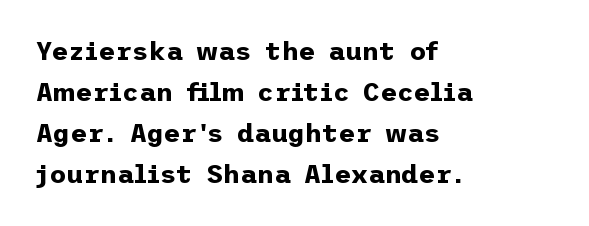
Q: Is the text bold? A: Yes.
Q: Is the text italic (slanted)? A: No, it is upright.
Q: Is the text underlined? A: No.
Q: How is the paragraph aligned? A: Left-aligned.
Q: Is the spacing between letters normal or unusually wide? A: Normal.
Q: Is the spacing between lines tight, normal or loose? A: Normal.
